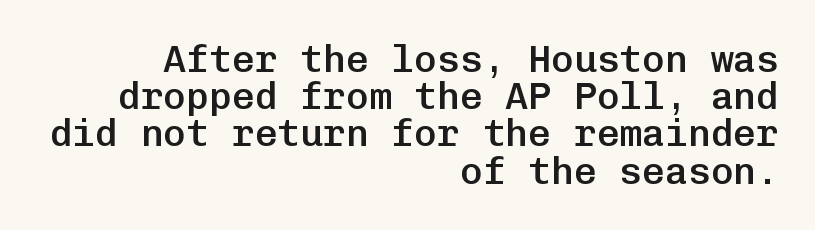
Q: Is the text bold? A: Semi-bold.
Q: Is the text italic (slanted)? A: No, it is upright.
Q: Is the typeface a serif or a sans-serif typeface? A: Sans-serif.
Q: Is the text underlined? A: No.
Q: How is the paragraph aligned? A: Right-aligned.
Q: Is the spacing between letters normal or unusually wide? A: Normal.
Q: Is the spacing between lines tight, normal or loose? A: Tight.
Q: Width (condensed, normal, or wide)? A: Normal.
Q: Stroke contrast? A: Low.
Q: x-height? A: Medium.
Q: Monospaced? A: Yes.
